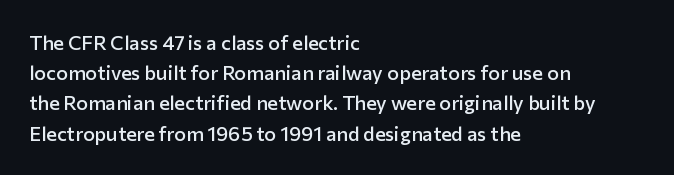
Q: Is the text bold? A: Semi-bold.
Q: Is the text italic (slanted)? A: No, it is upright.
Q: Is the text underlined? A: No.
Q: How is the paragraph aligned? A: Left-aligned.
Q: Is the spacing between letters normal or unusually wide? A: Normal.
Q: Is the spacing between lines tight, normal or loose? A: Normal.
